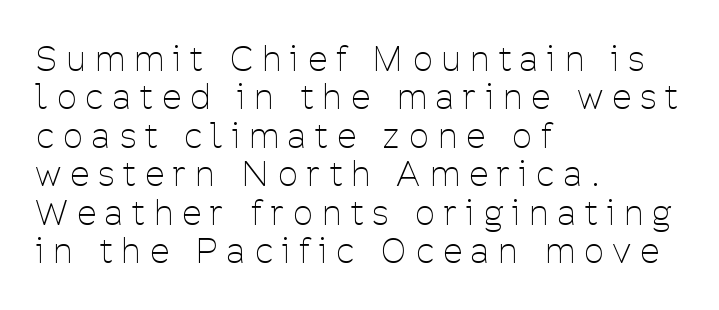
Q: Is the text bold? A: No.
Q: Is the text italic (slanted)? A: No, it is upright.
Q: Is the typeface a serif or a sans-serif typeface? A: Sans-serif.
Q: Is the text underlined? A: No.
Q: How is the paragraph aligned? A: Left-aligned.
Q: Is the spacing between letters normal or unusually wide? A: Unusually wide.
Q: Is the spacing between lines tight, normal or loose? A: Tight.
Q: Width (condensed, normal, or wide)? A: Condensed.
Q: Stroke contrast? A: Low.
Q: x-height? A: Medium.
Q: Monospaced? A: No.
